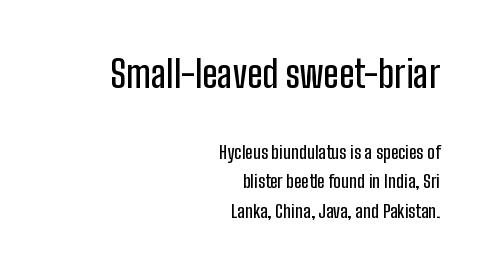
{"serif": "no", "italic": "no", "width": "condensed", "stroke_contrast": "low", "x_height": "medium", "monospaced": "no", "underline": "no", "align": "right", "line_spacing": "normal", "line_spacing_ratio": 1.63, "letter_spacing": "normal", "letter_spacing_em": 0.0, "larger_block": "first", "size_ratio": 2.06, "glyph_px": 37}
